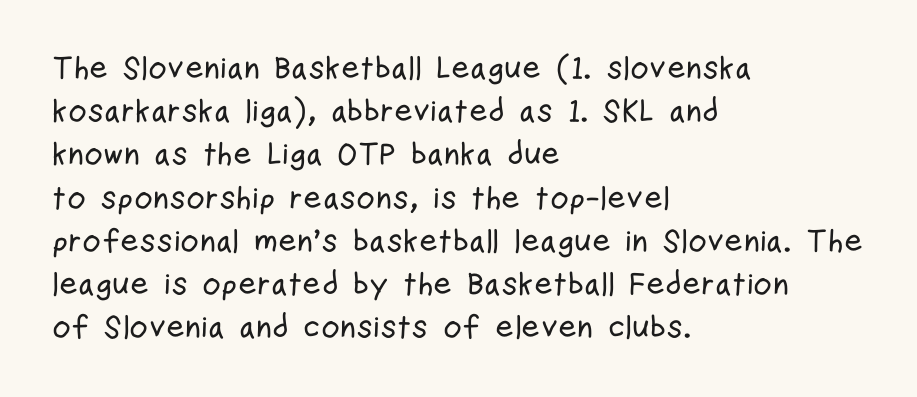
{"serif": "no", "italic": "no", "width": "condensed", "stroke_contrast": "low", "x_height": "medium", "monospaced": "no", "underline": "no", "align": "left", "line_spacing": "normal", "line_spacing_ratio": 1.35, "letter_spacing": "normal", "letter_spacing_em": 0.0, "glyph_px": 32}
